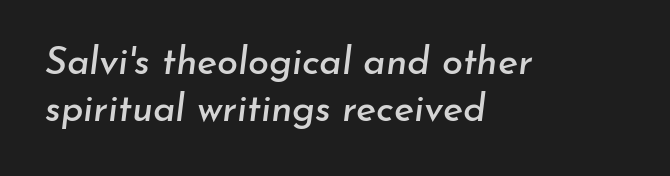
The image shows 38 px text type, italic (leaning right); set left-aligned, line spacing 1.23x, normal letter spacing, not underlined; low stroke contrast and a small x-height.
